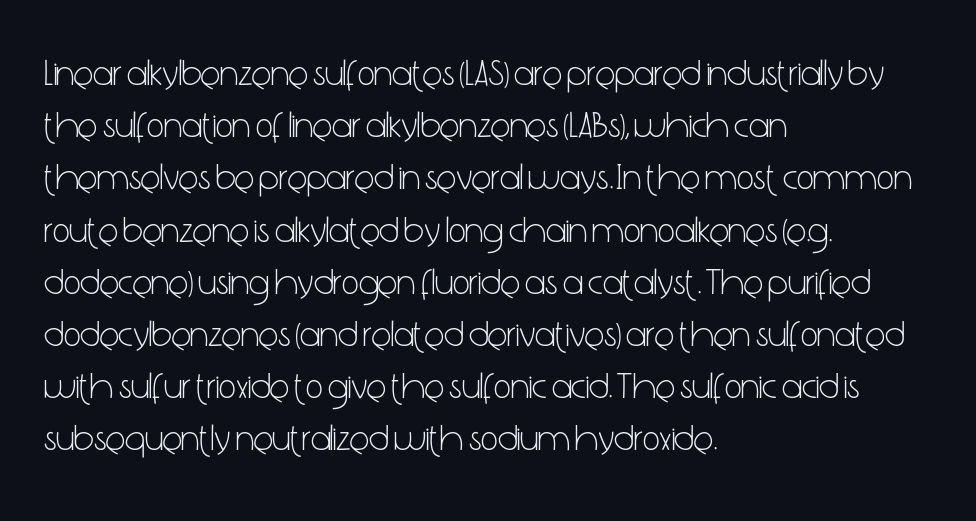
Q: Is the text bold? A: No.
Q: Is the text italic (slanted)? A: No, it is upright.
Q: Is the typeface a serif or a sans-serif typeface? A: Sans-serif.
Q: Is the text underlined? A: No.
Q: How is the paragraph aligned? A: Left-aligned.
Q: Is the spacing between letters normal or unusually wide? A: Normal.
Q: Is the spacing between lines tight, normal or loose? A: Normal.
Q: Width (condensed, normal, or wide)? A: Condensed.
Q: Stroke contrast? A: Low.
Q: x-height? A: Medium.
Q: Monospaced? A: No.
